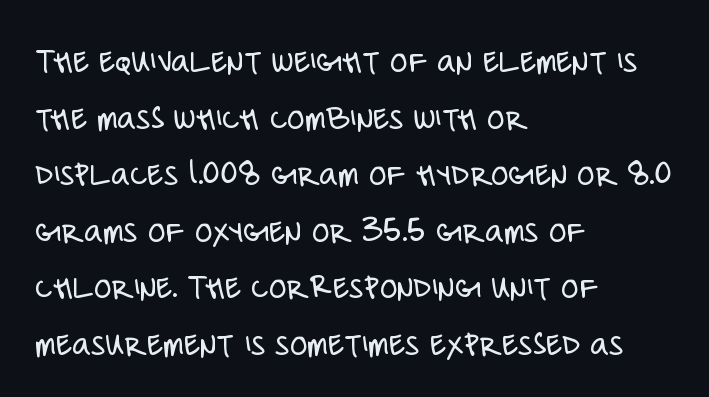
This sample has the flowing, uneven cadence of proportional lettering. Check where the strokes stop: nothing finishes them off — pure sans. Where is the straight margin? On the left. Summary of weight: not heavy and not bold. The passage shown has conventional tracking throughout. The zone under the glyphs is completely vacant.
